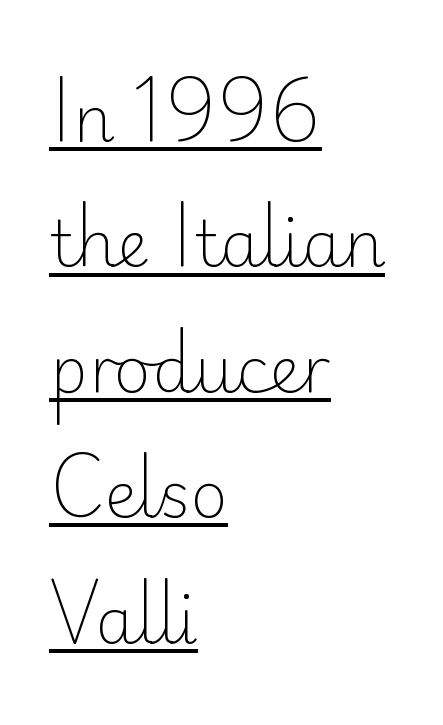
The image shows 64 px light sans-serif type, upright; set left-aligned, loose line spacing (1.96x), normal letter spacing, underlined; low stroke contrast and a small x-height.
